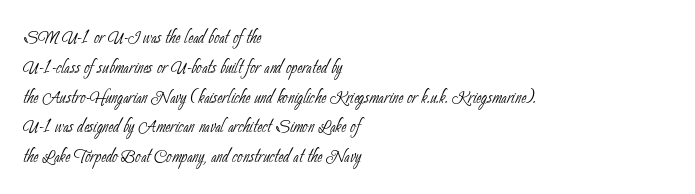
Q: Is the text bold? A: No.
Q: Is the text underlined? A: No.
Q: How is the paragraph aligned? A: Left-aligned.
Q: Is the spacing between letters normal or unusually wide? A: Normal.
